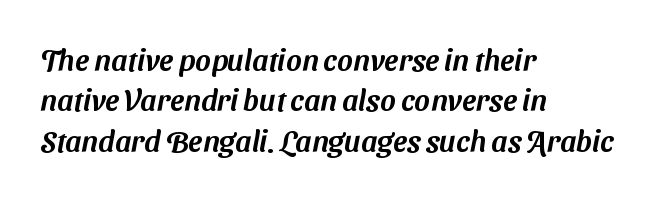
Q: Is the typeface a serif or a sans-serif typeface? A: Sans-serif.
Q: Is the text underlined? A: No.
Q: How is the paragraph aligned? A: Left-aligned.
Q: Is the spacing between letters normal or unusually wide? A: Normal.
Q: Is the spacing between lines tight, normal or loose? A: Normal.
Q: Width (condensed, normal, or wide)? A: Normal.
Q: Stroke contrast? A: Medium.
Q: x-height? A: Medium.
Q: Monospaced? A: No.
